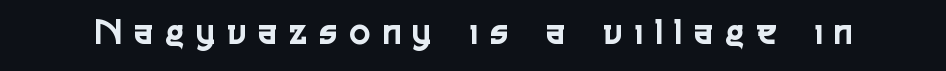
The image shows 38 px condensed sans-serif type, upright; set unusually wide letter spacing (+0.35 em), not underlined; a medium x-height.
